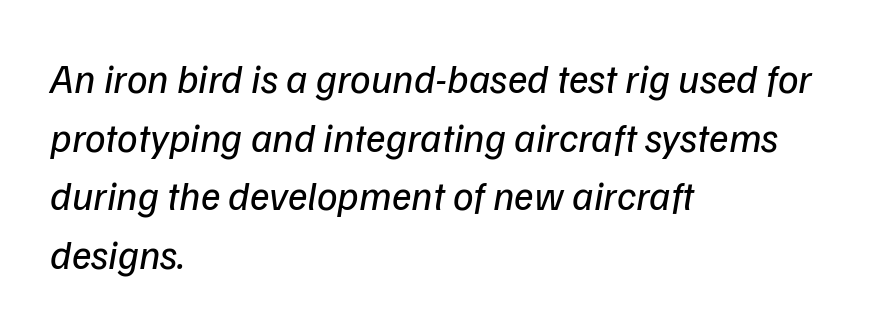
Q: Is the text bold? A: No.
Q: Is the text italic (slanted)? A: Yes, it leans right by about 9 degrees.
Q: Is the text underlined? A: No.
Q: How is the paragraph aligned? A: Left-aligned.
Q: Is the spacing between letters normal or unusually wide? A: Normal.
Q: Is the spacing between lines tight, normal or loose? A: Normal.
Q: Width (condensed, normal, or wide)? A: Normal.
Q: Stroke contrast? A: Low.
Q: x-height? A: Medium.
Q: Monospaced? A: No.
